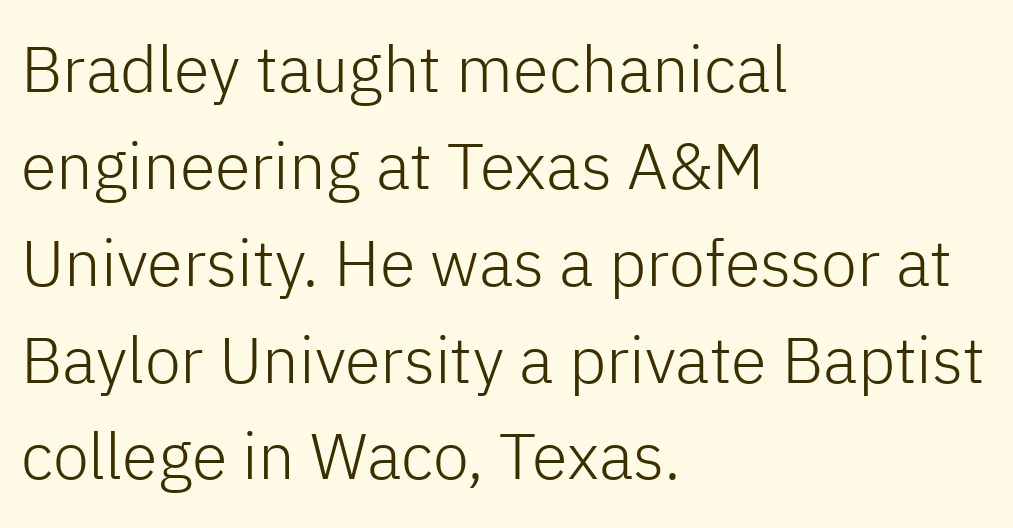
The image shows 65 px light sans-serif type, upright; set left-aligned, normal line spacing (1.49x), normal letter spacing, not underlined; low stroke contrast and a medium x-height.
